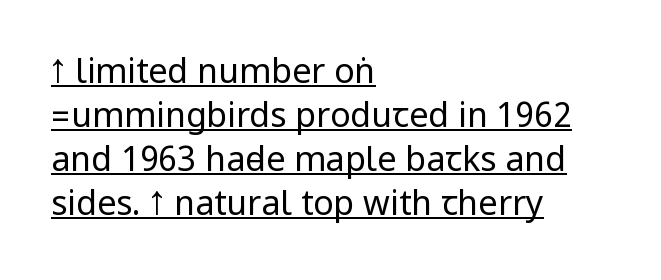
Q: Is the text bold? A: No.
Q: Is the text italic (slanted)? A: No, it is upright.
Q: Is the typeface a serif or a sans-serif typeface? A: Sans-serif.
Q: Is the text underlined? A: Yes.
Q: How is the paragraph aligned? A: Left-aligned.
Q: Is the spacing between letters normal or unusually wide? A: Normal.
Q: Is the spacing between lines tight, normal or loose? A: Normal.
Q: Width (condensed, normal, or wide)? A: Condensed.
Q: Stroke contrast? A: Low.
